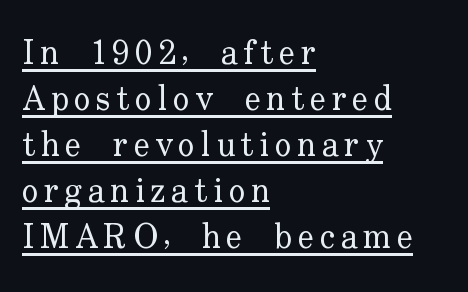
The text block is weighted toward the left margin, trailing off unevenly rightward. What's the leading like? Ordinary, nothing unusual. Like a heading marked for emphasis, these lines bear an underscore. The face used here is proportionally spaced, like ordinary book or web type. Posture: straight, roman, zero tilt. Examine the stroke ends and you'll spot serifs.
